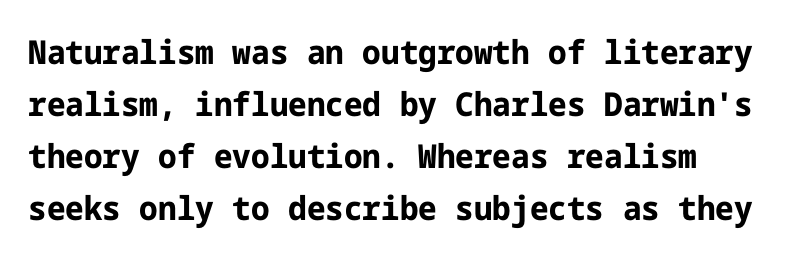
The image shows 33 px bold sans-serif type, upright; set left-aligned, normal line spacing (1.58x), normal letter spacing, not underlined; low stroke contrast and a medium x-height.
